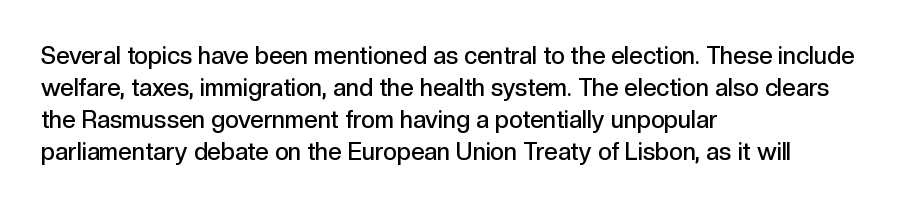
The string is rendered with underlining switched off. Stroke thickness is moderately raised; the sample reads as semibold. Tracking here is standard; glyphs follow each other at the usual distance. The block of text has a typical density, with ordinary space between rows.
